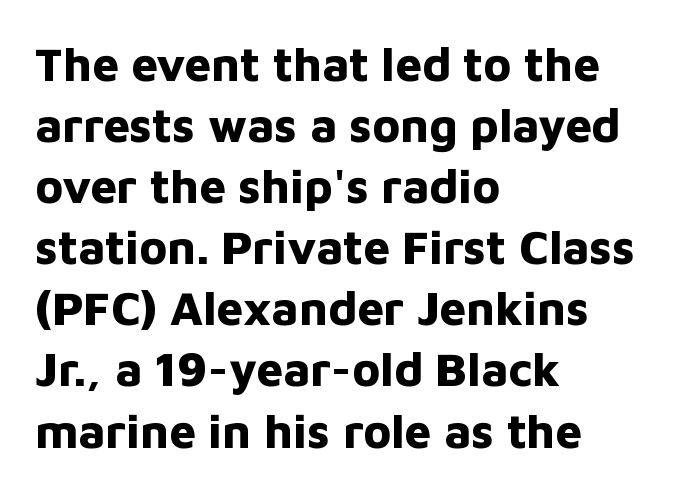
The image shows 47 px bold sans-serif type, upright; set left-aligned, normal line spacing (1.3x), normal letter spacing, not underlined; low stroke contrast and a medium x-height.
